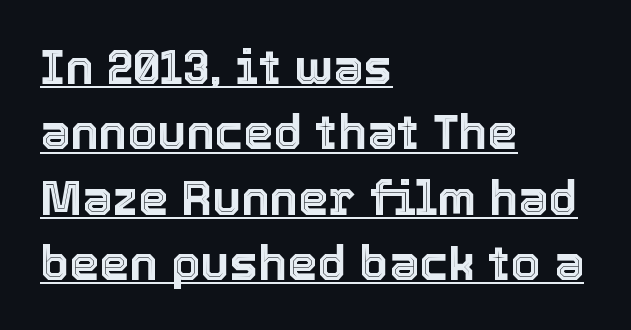
{"italic": "no", "width": "normal", "x_height": "medium", "monospaced": "no", "underline": "yes", "align": "left", "line_spacing": "normal", "line_spacing_ratio": 1.36, "letter_spacing": "normal", "letter_spacing_em": 0.0, "glyph_px": 48}
